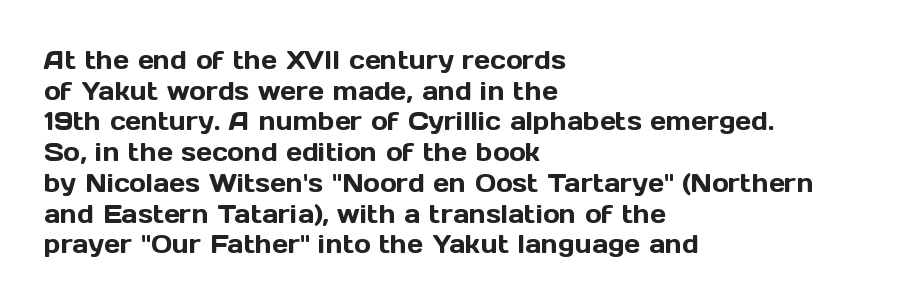
Q: Is the text italic (slanted)? A: No, it is upright.
Q: Is the text underlined? A: No.
Q: How is the paragraph aligned? A: Left-aligned.
Q: Is the spacing between letters normal or unusually wide? A: Normal.
